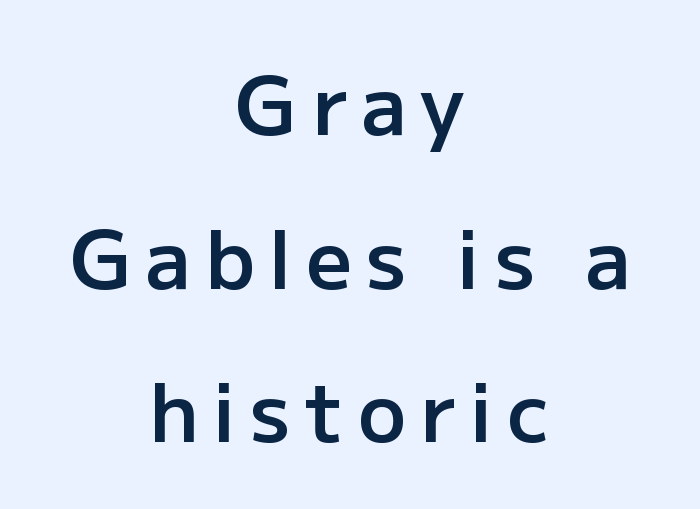
The lines are quadded center. A somewhat darkened texture: the type is semibold rather than bold. Letterform terminals end flat and unadorned throughout the passage. In terms of leading, this rendering errs on the spacious side. The rendering uses natural spacing where letterforms have individual widths.
